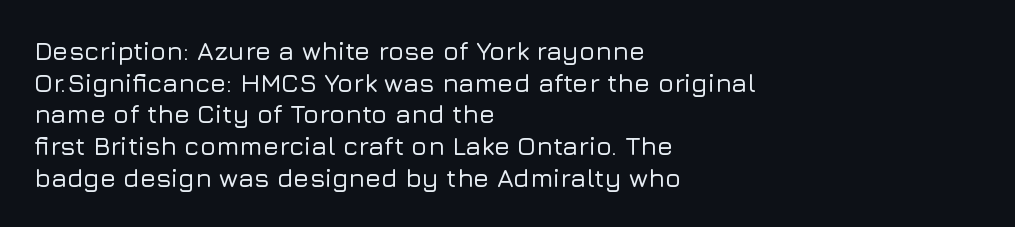
The lettering stays uniformly vertical, giving the passage a roman look. The baseline area is clear. The setting favours the left margin, as ordinary paragraphs usually do. These lines keep a tight, regular rhythm from letter to letter.
